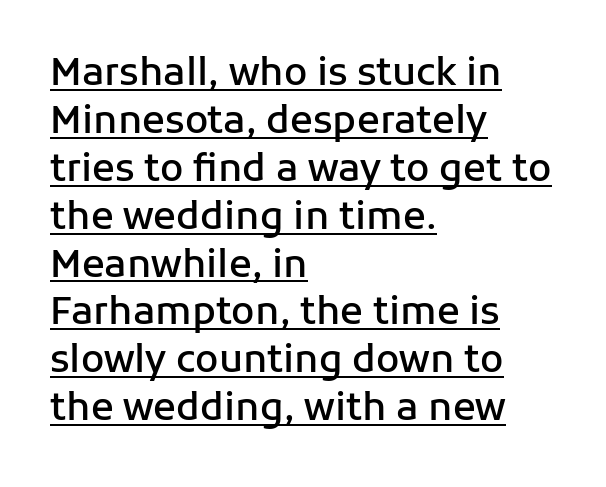
The image shows 38 px semibold sans-serif type, upright; set left-aligned, normal line spacing (1.26x), normal letter spacing, underlined; low stroke contrast and a medium x-height.
